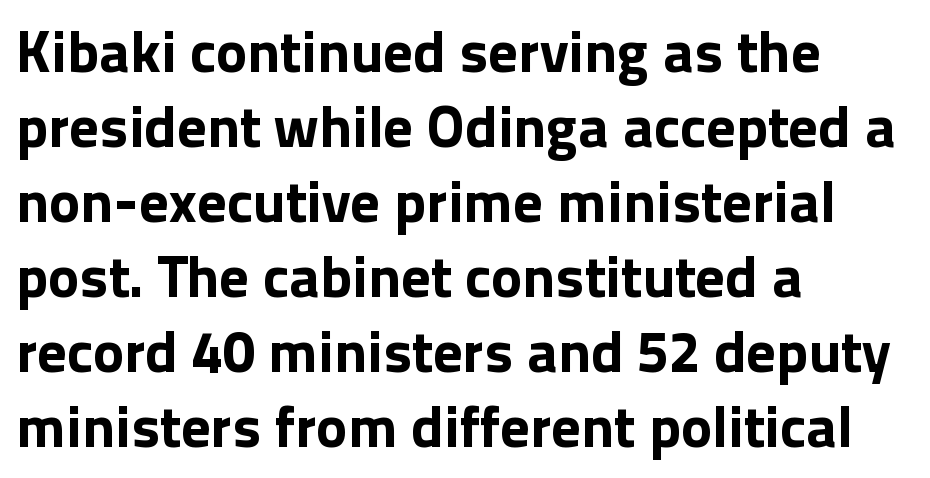
The image shows 59 px bold sans-serif type, upright; set left-aligned, normal line spacing (1.27x), normal letter spacing, not underlined; a medium x-height.
